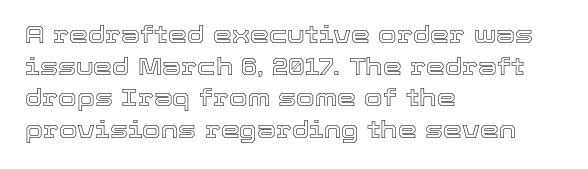
The letterforms sit shoulder to shoulder at normal distance. In terms of leading, this rendering sits right in the middle. The rendering anchors every line to the left-hand side. Style check: upright.
